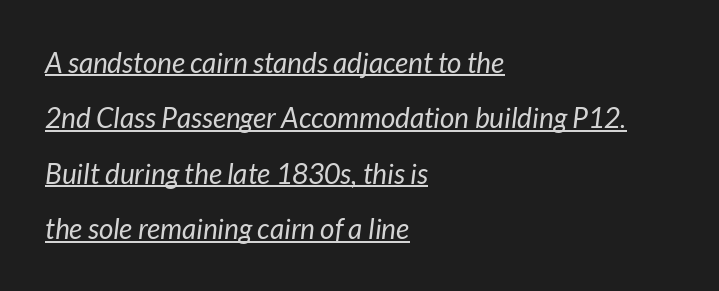
{"italic": "yes", "lean": "right", "slant_degrees": 7, "bold": "no", "weight": "regular", "width": "normal", "stroke_contrast": "low", "x_height": "medium", "monospaced": "no", "underline": "yes", "align": "left", "line_spacing": "loose", "line_spacing_ratio": 1.98, "letter_spacing": "normal", "letter_spacing_em": 0.0, "glyph_px": 28}
